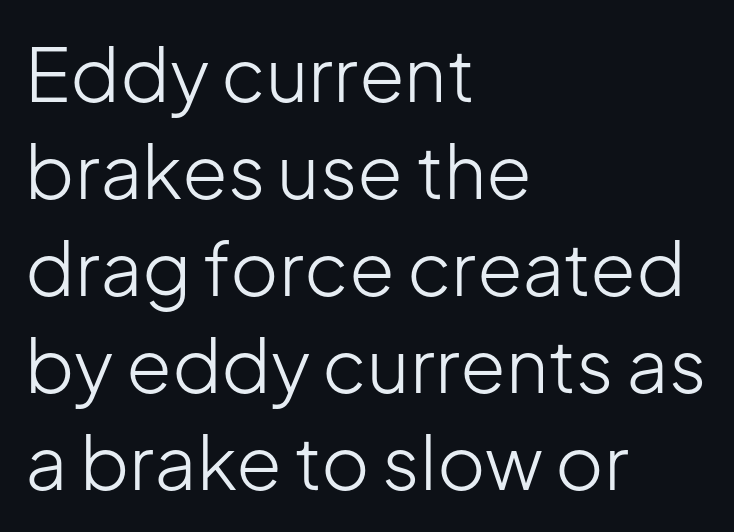
{"serif": "no", "italic": "no", "bold": "no", "weight": "light", "width": "normal", "stroke_contrast": "low", "x_height": "medium", "monospaced": "no", "underline": "no", "align": "left", "line_spacing": "normal", "line_spacing_ratio": 1.31, "letter_spacing": "normal", "letter_spacing_em": 0.0, "glyph_px": 74}
